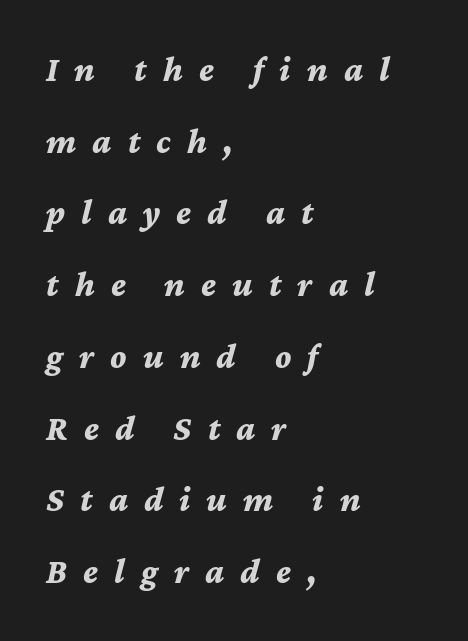
Q: Is the text bold? A: Yes.
Q: Is the text italic (slanted)? A: Yes, it leans right by about 12 degrees.
Q: Is the text underlined? A: No.
Q: How is the paragraph aligned? A: Left-aligned.
Q: Is the spacing between letters normal or unusually wide? A: Unusually wide.
Q: Is the spacing between lines tight, normal or loose? A: Loose.
Q: Width (condensed, normal, or wide)? A: Normal.
Q: Stroke contrast? A: Medium.
Q: x-height? A: Medium.
Q: Monospaced? A: No.
